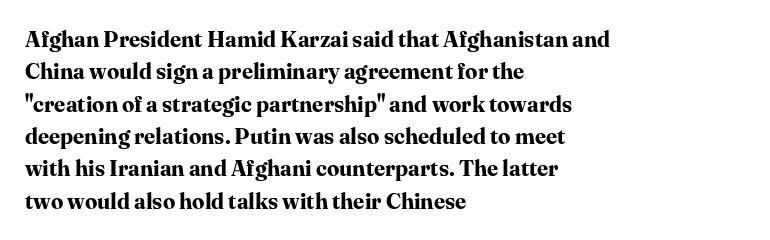
Q: Is the text bold? A: Yes.
Q: Is the text italic (slanted)? A: No, it is upright.
Q: Is the text underlined? A: No.
Q: How is the paragraph aligned? A: Left-aligned.
Q: Is the spacing between letters normal or unusually wide? A: Normal.
Q: Is the spacing between lines tight, normal or loose? A: Normal.
